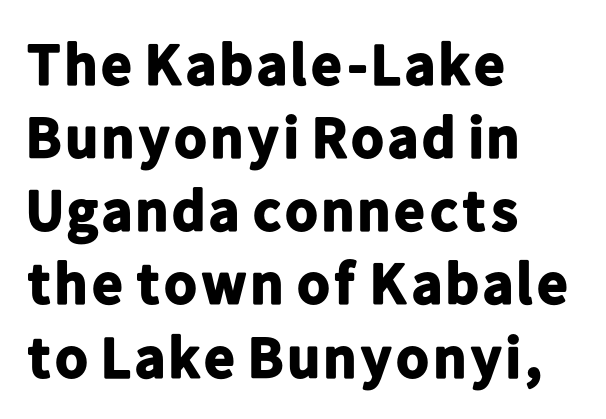
The zone under the glyphs is completely vacant. The font's upright variant was chosen for this text. The paragraph shown leans on its left margin. Unlike a traditional serif, this face leaves its strokes unadorned.
